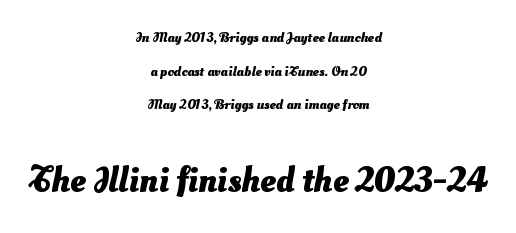
Q: Is the text bold? A: Yes.
Q: Is the typeface a serif or a sans-serif typeface? A: Sans-serif.
Q: Is the text underlined? A: No.
Q: How is the paragraph aligned? A: Centered.
Q: Is the spacing between letters normal or unusually wide? A: Normal.
Q: Is the spacing between lines tight, normal or loose? A: Loose.
Q: Which block of text is set in a larger size, the first (top) or the second (bottom)? A: The second (bottom) one.
Q: Width (condensed, normal, or wide)? A: Normal.
Q: Stroke contrast? A: Medium.
Q: x-height? A: Small.
Q: Monospaced? A: No.
